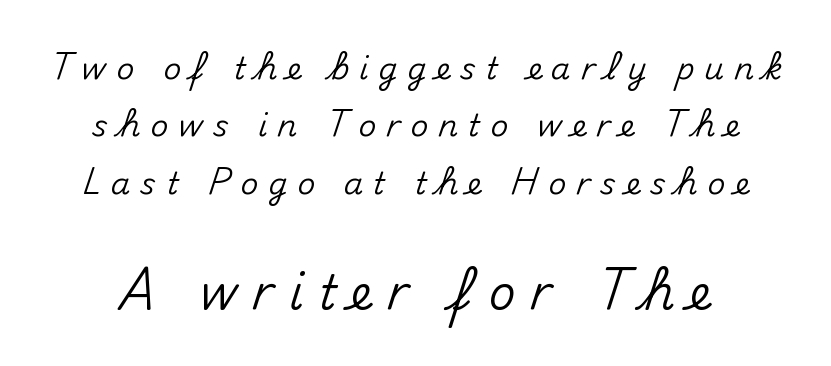
The image shows 47 px sans-serif type; set line spacing 1.85x, unusually wide letter spacing (+0.32 em), not underlined; the second (bottom) block is 1.52x larger; medium stroke contrast and a small x-height.
